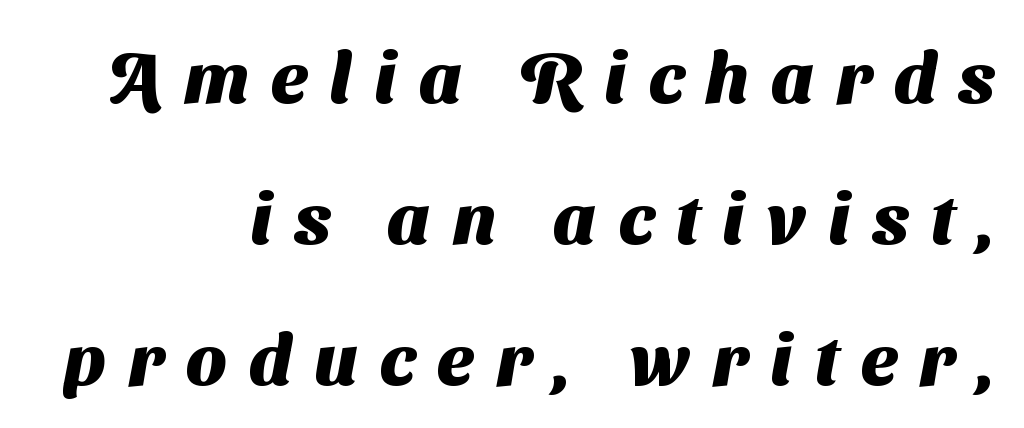
The image shows 72 px heavy sans-serif type; set right-aligned, loose line spacing (1.96x), unusually wide letter spacing (+0.31 em), not underlined; medium stroke contrast and a medium x-height.
